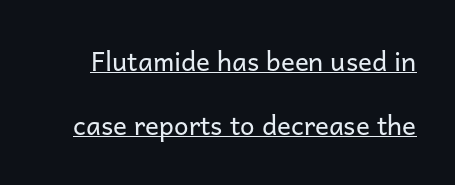
The image shows 26 px text type, upright; set loose line spacing (2.45x), normal letter spacing, underlined.
